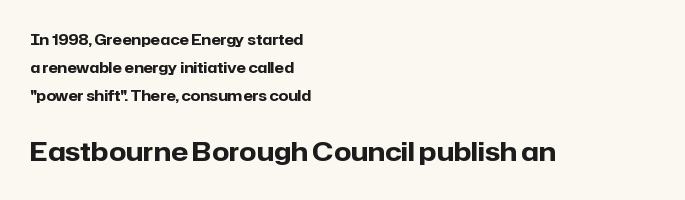
{"italic": "no", "bold": "yes", "underline": "no", "align": "left", "line_spacing": "loose", "line_spacing_ratio": 2.01, "letter_spacing": "normal", "letter_spacing_em": 0.0, "larger_block": "second", "size_ratio": 1.79, "glyph_px": 25}
